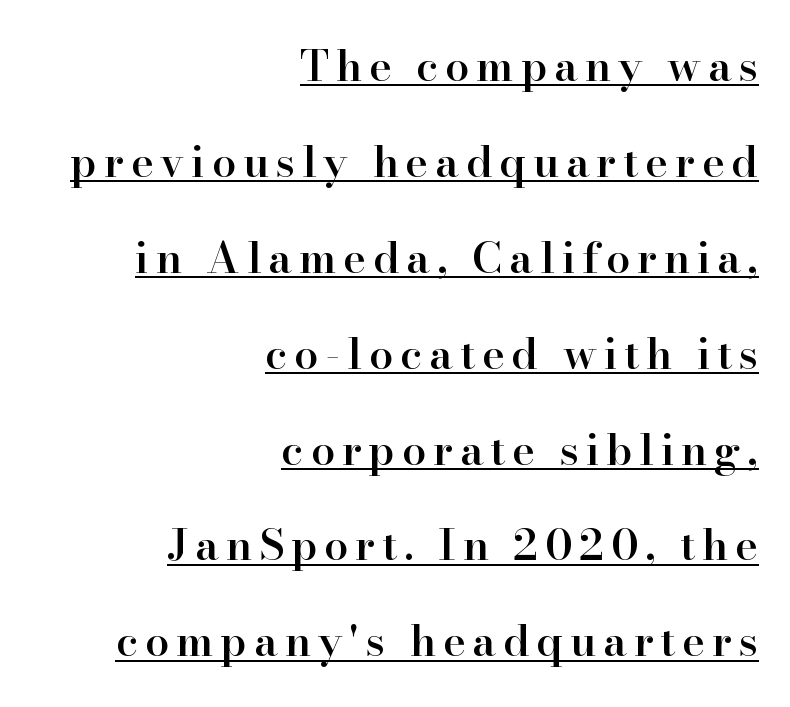
The image shows 43 px semibold serif type, upright; set right-aligned, loose line spacing (2.23x), underlined; high stroke contrast and a small x-height.
